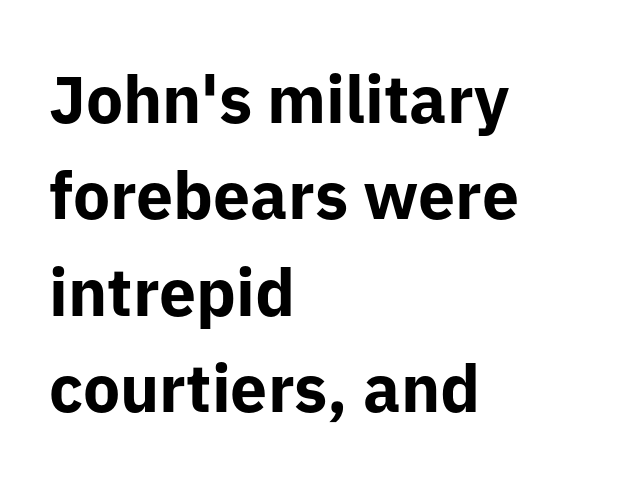
Q: Is the text bold? A: Yes.
Q: Is the text italic (slanted)? A: No, it is upright.
Q: Is the typeface a serif or a sans-serif typeface? A: Sans-serif.
Q: Is the text underlined? A: No.
Q: How is the paragraph aligned? A: Left-aligned.
Q: Is the spacing between letters normal or unusually wide? A: Normal.
Q: Is the spacing between lines tight, normal or loose? A: Normal.
Q: Width (condensed, normal, or wide)? A: Normal.
Q: Stroke contrast? A: Low.
Q: x-height? A: Medium.
Q: Monospaced? A: No.
